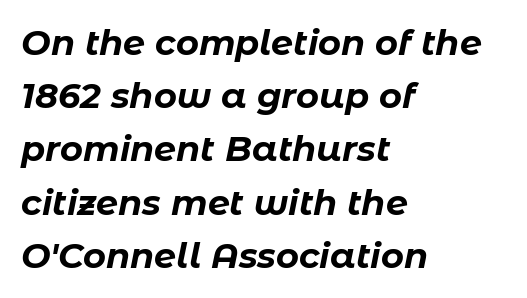
The image shows 35 px bold type, italic (leaning right); set left-aligned, normal line spacing (1.52x), normal letter spacing, not underlined; low stroke contrast and a medium x-height.
